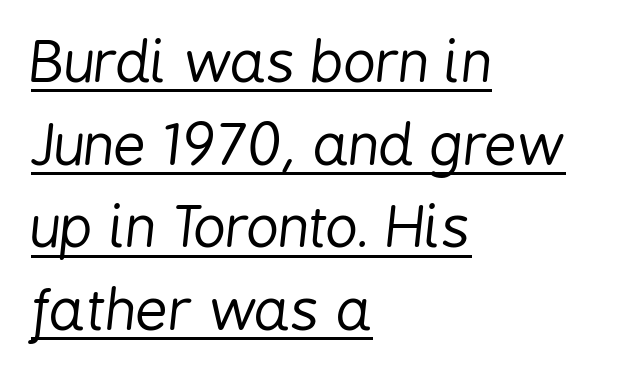
{"italic": "yes", "lean": "right", "slant_degrees": 6, "bold": "no", "weight": "regular", "width": "condensed", "stroke_contrast": "low", "x_height": "medium", "monospaced": "no", "underline": "yes", "align": "left", "line_spacing": "normal", "line_spacing_ratio": 1.45, "letter_spacing": "normal", "letter_spacing_em": 0.0, "glyph_px": 57}
